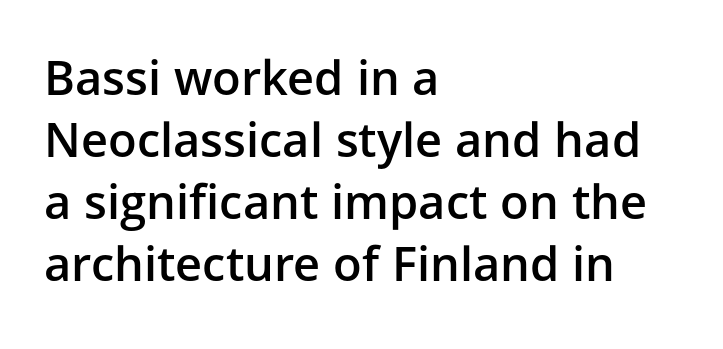
The image shows 47 px semibold sans-serif type, upright; set left-aligned, normal line spacing (1.32x), normal letter spacing, not underlined; low stroke contrast and a medium x-height.
